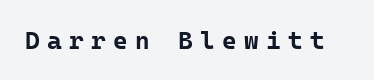
{"italic": "no", "bold": "yes", "underline": "no", "letter_spacing": "wide", "letter_spacing_em": 0.29, "glyph_px": 25}
